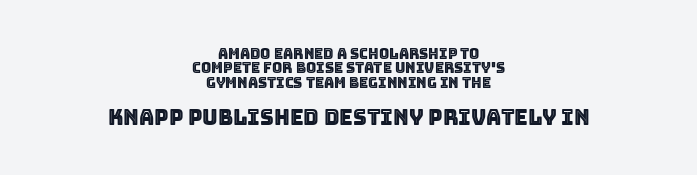
{"italic": "no", "underline": "no", "align": "center", "line_spacing": "tight", "line_spacing_ratio": 1.03, "letter_spacing": "normal", "letter_spacing_em": 0.0, "larger_block": "second", "size_ratio": 1.5, "glyph_px": 21}
